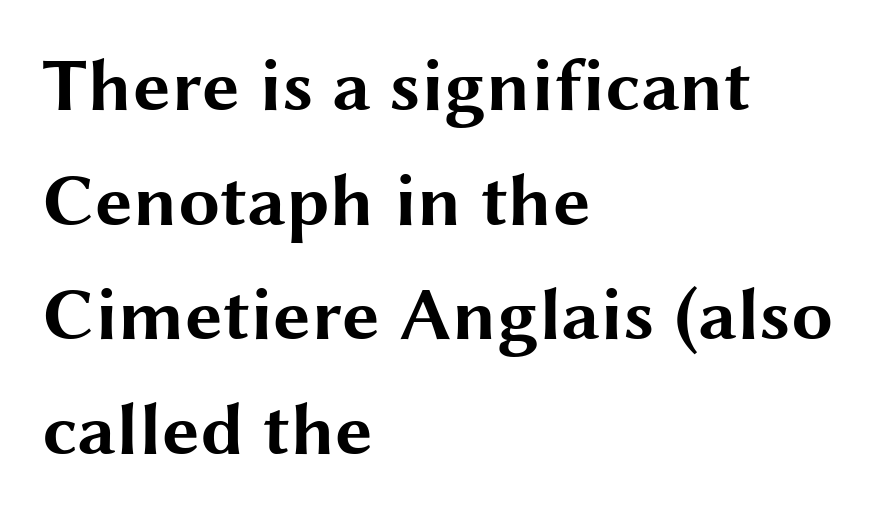
Beneath every word, the page is bare. These lines sit exactly where default settings would place them. This sample uses an upright cut, with every glyph sitting square on the baseline. On the weight axis this lands at bold, roughly 700. The passage shown is typeset with a sans-serif family.
